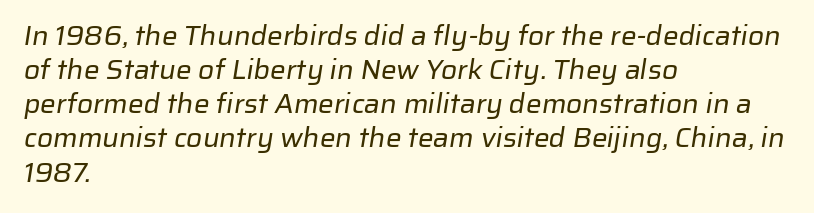
{"serif": "no", "bold": "no", "weight": "regular", "width": "normal", "stroke_contrast": "low", "x_height": "medium", "monospaced": "no", "underline": "no", "align": "left", "line_spacing_ratio": 1.22, "letter_spacing": "normal", "letter_spacing_em": 0.0, "glyph_px": 28}
